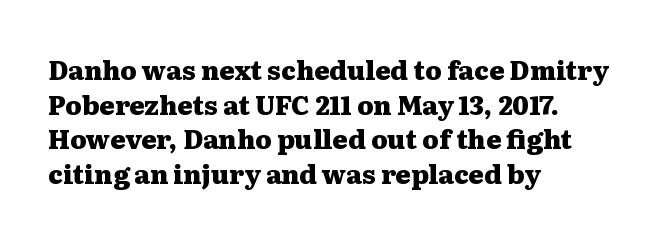
The image shows 26 px bold type, upright; set left-aligned, normal line spacing (1.33x), normal letter spacing, not underlined.
